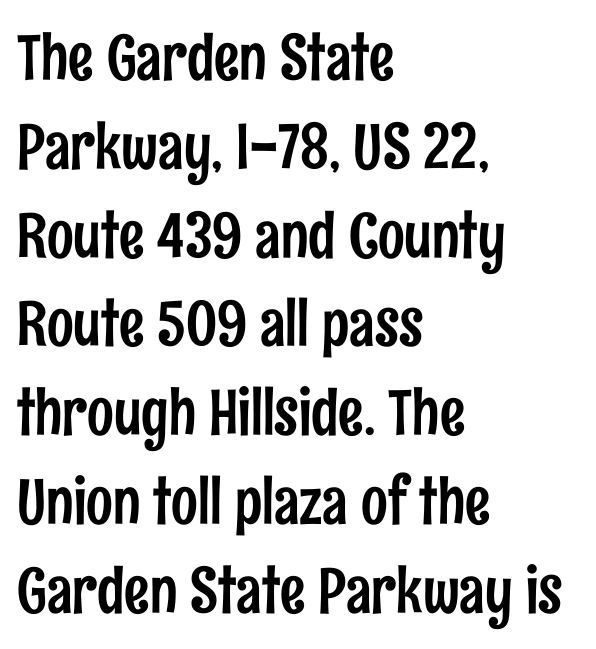
The paragraph shown leans on its left margin. Nobody touched the tracking dial on this one. The face used here is a sans, in the tradition of grotesques and geometrics. How would I describe the line gaps? Plain and ordinary. Bare-footed words on every line.
